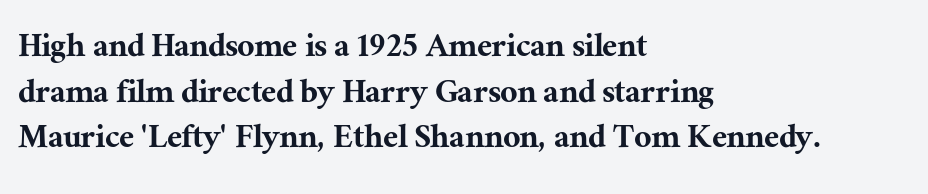
Leftover space on each line is placed entirely after the last word. Words float on clear page, feet unadorned. The rendering uses natural spacing where letterforms have individual widths. Ordinary non-slanted type is in use. The type family on display is of the serif kind. Inter-character spacing is left at the font's built-in metrics.
